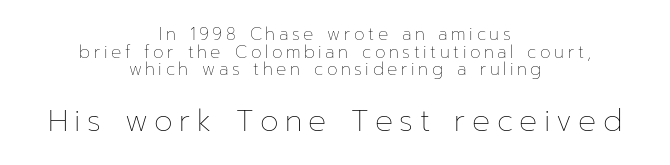
Q: Is the text bold? A: No.
Q: Is the text italic (slanted)? A: No, it is upright.
Q: Is the text underlined? A: No.
Q: How is the paragraph aligned? A: Centered.
Q: Is the spacing between letters normal or unusually wide? A: Unusually wide.
Q: Is the spacing between lines tight, normal or loose? A: Tight.
Q: Which block of text is set in a larger size, the first (top) or the second (bottom)? A: The second (bottom) one.
Q: Width (condensed, normal, or wide)? A: Normal.
Q: Stroke contrast? A: Low.
Q: x-height? A: Medium.
Q: Monospaced? A: No.
